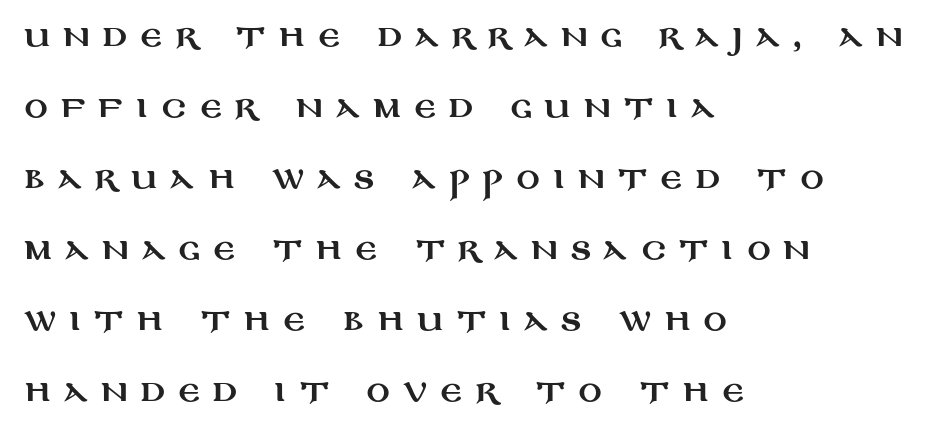
Q: Is the text italic (slanted)? A: No, it is upright.
Q: Is the typeface a serif or a sans-serif typeface? A: Sans-serif.
Q: Is the text underlined? A: No.
Q: How is the paragraph aligned? A: Left-aligned.
Q: Is the spacing between letters normal or unusually wide? A: Unusually wide.
Q: Is the spacing between lines tight, normal or loose? A: Loose.
Q: Width (condensed, normal, or wide)? A: Wide.
Q: Stroke contrast? A: Medium.
Q: x-height? A: Large.
Q: Monospaced? A: No.
